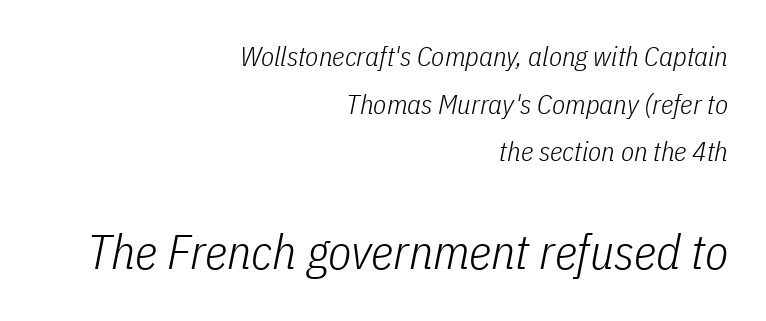
Q: Is the text bold? A: No.
Q: Is the text italic (slanted)? A: Yes, it leans right by about 11 degrees.
Q: Is the text underlined? A: No.
Q: How is the paragraph aligned? A: Right-aligned.
Q: Is the spacing between letters normal or unusually wide? A: Normal.
Q: Which block of text is set in a larger size, the first (top) or the second (bottom)? A: The second (bottom) one.
Q: Width (condensed, normal, or wide)? A: Condensed.
Q: Stroke contrast? A: Low.
Q: x-height? A: Medium.
Q: Monospaced? A: No.
